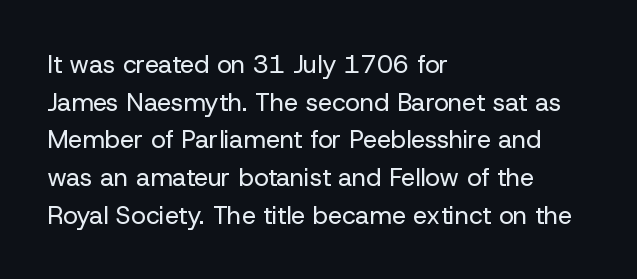
{"italic": "no", "bold": "no", "underline": "no", "align": "left", "line_spacing": "normal", "line_spacing_ratio": 1.51, "letter_spacing": "normal", "letter_spacing_em": 0.0, "glyph_px": 25}
